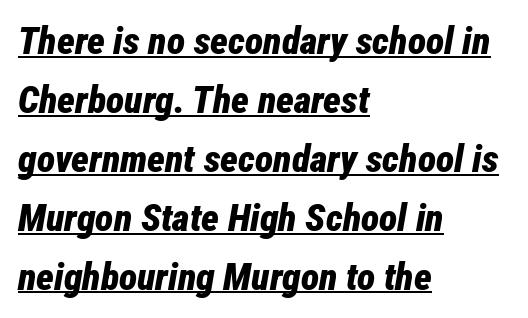
This rendering features underlined lettering. You could not count columns in this text — the font is proportionally spaced. Observe the ordinary spacing: letters are neighbours, not strangers. Heft: maximum for text — a bold. Vertical spacing — default.
